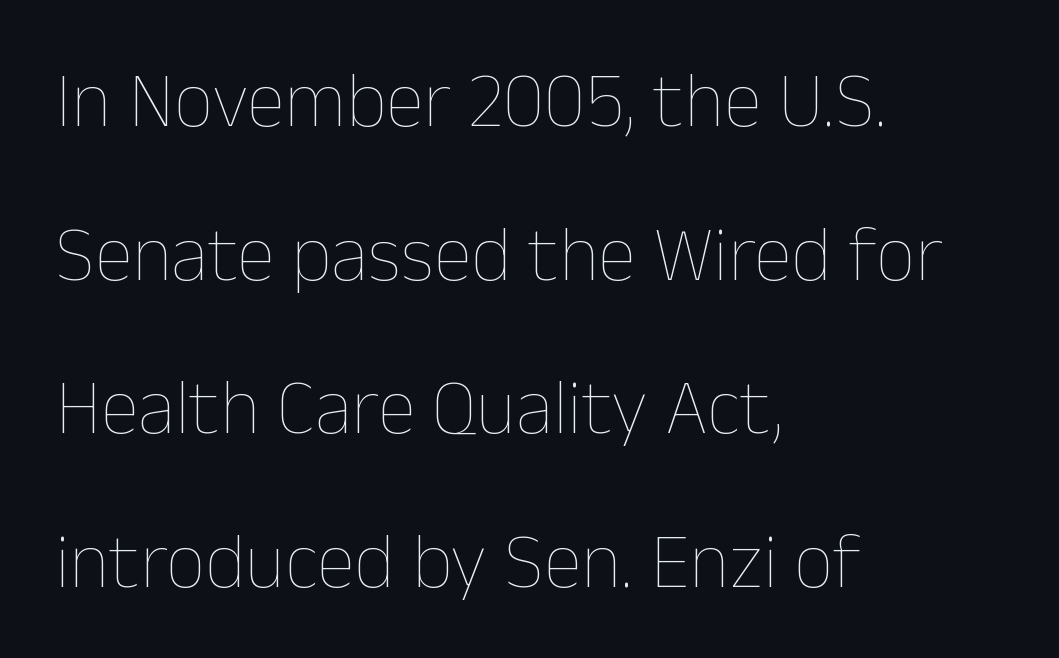
The image shows 78 px thin type, upright; set left-aligned, loose line spacing (1.97x), normal letter spacing, not underlined; low stroke contrast and a medium x-height.
